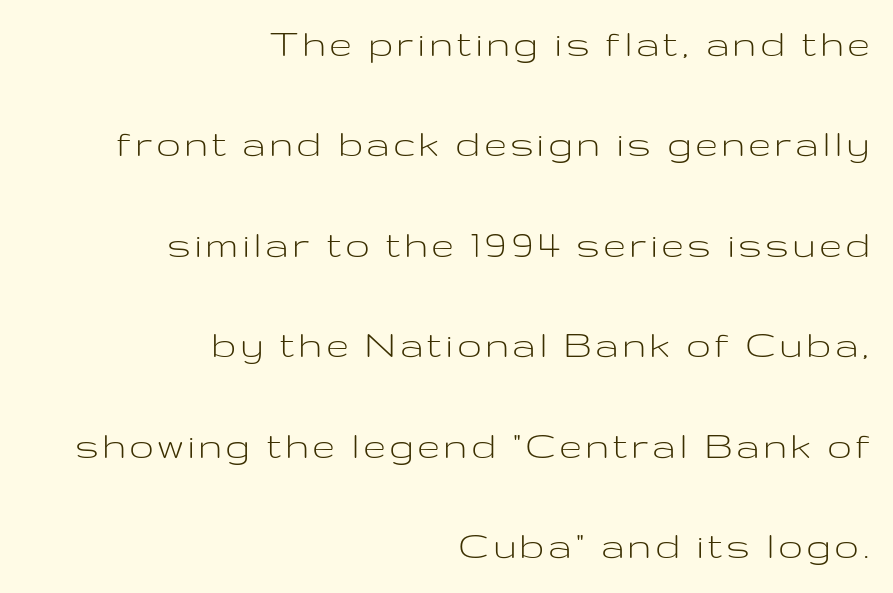
If you drew a line through each stem, it would be perfectly vertical. Horizontal alignment here is rightward, an uncommon choice for prose. If you measured baseline to baseline, you'd find a long distance. No heavy texture on the line: the type isn't bold. Font category for this specimen: sans-serif.
